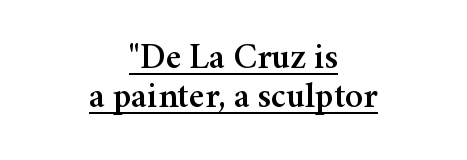
Q: Is the text italic (slanted)? A: No, it is upright.
Q: Is the typeface a serif or a sans-serif typeface? A: Serif.
Q: Is the text underlined? A: Yes.
Q: How is the paragraph aligned? A: Centered.
Q: Is the spacing between letters normal or unusually wide? A: Normal.
Q: Is the spacing between lines tight, normal or loose? A: Tight.
Q: Width (condensed, normal, or wide)? A: Normal.
Q: Stroke contrast? A: Medium.
Q: x-height? A: Medium.
Q: Monospaced? A: No.
